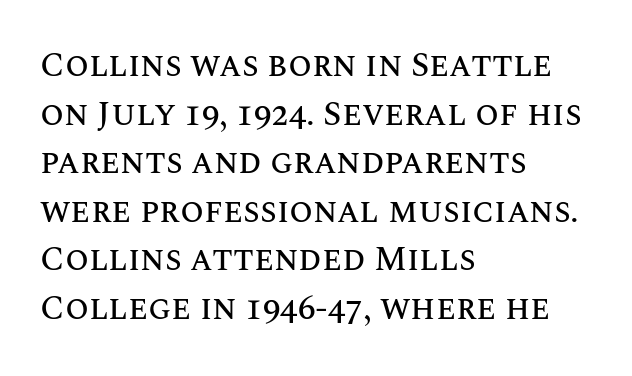
The image shows 34 px text type, upright; set left-aligned, normal line spacing (1.43x), normal letter spacing, not underlined; medium stroke contrast and a large x-height.
